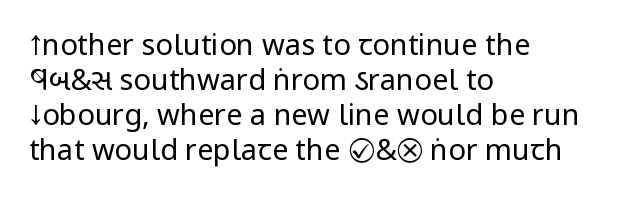
Q: Is the text bold? A: No.
Q: Is the text italic (slanted)? A: No, it is upright.
Q: Is the typeface a serif or a sans-serif typeface? A: Sans-serif.
Q: Is the text underlined? A: No.
Q: How is the paragraph aligned? A: Left-aligned.
Q: Is the spacing between letters normal or unusually wide? A: Normal.
Q: Width (condensed, normal, or wide)? A: Condensed.
Q: Stroke contrast? A: Low.
Q: x-height? A: Large.
Q: Monospaced? A: No.
